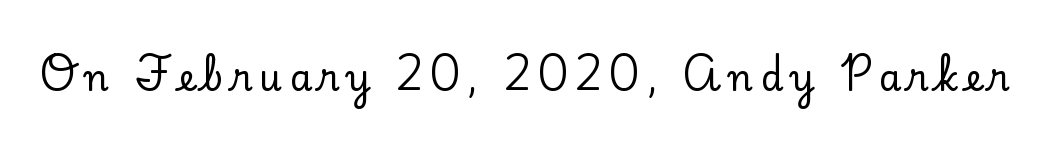
{"serif": "yes", "italic": "no", "width": "normal", "stroke_contrast": "low", "x_height": "small", "monospaced": "no", "underline": "no", "letter_spacing": "wide", "letter_spacing_em": 0.2, "glyph_px": 36}
